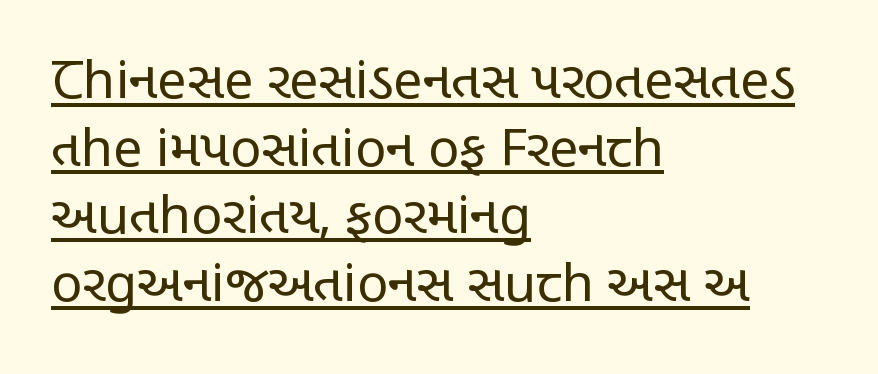
The image shows 52 px regular-weight, condensed sans-serif type, upright; set left-aligned, normal line spacing (1.3x), normal letter spacing, underlined; low stroke contrast and a large x-height.
